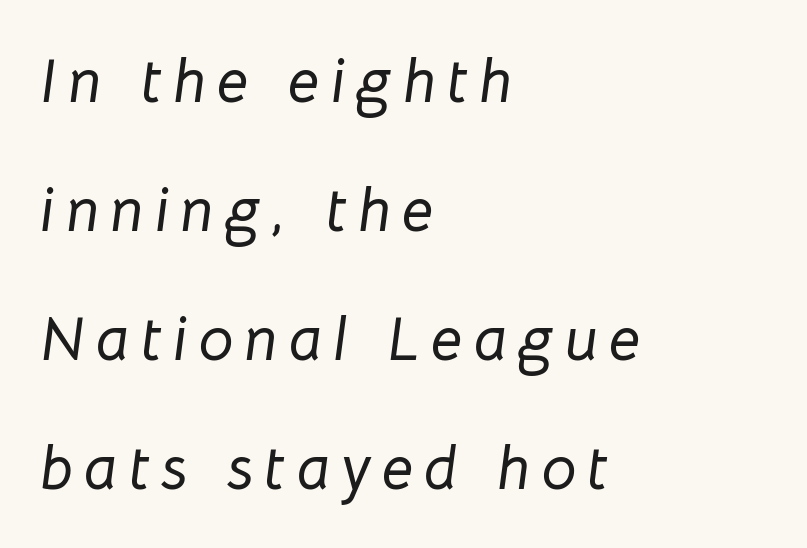
Q: Is the text italic (slanted)? A: Yes, it leans right by about 8 degrees.
Q: Is the text underlined? A: No.
Q: How is the paragraph aligned? A: Left-aligned.
Q: Is the spacing between lines tight, normal or loose? A: Loose.
Q: Width (condensed, normal, or wide)? A: Normal.
Q: Stroke contrast? A: Low.
Q: x-height? A: Medium.
Q: Monospaced? A: No.
